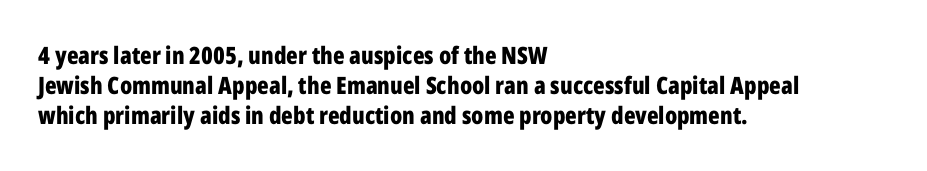
{"italic": "no", "bold": "yes", "underline": "no", "align": "left", "line_spacing": "normal", "line_spacing_ratio": 1.26, "letter_spacing": "normal", "letter_spacing_em": 0.0, "glyph_px": 24}
